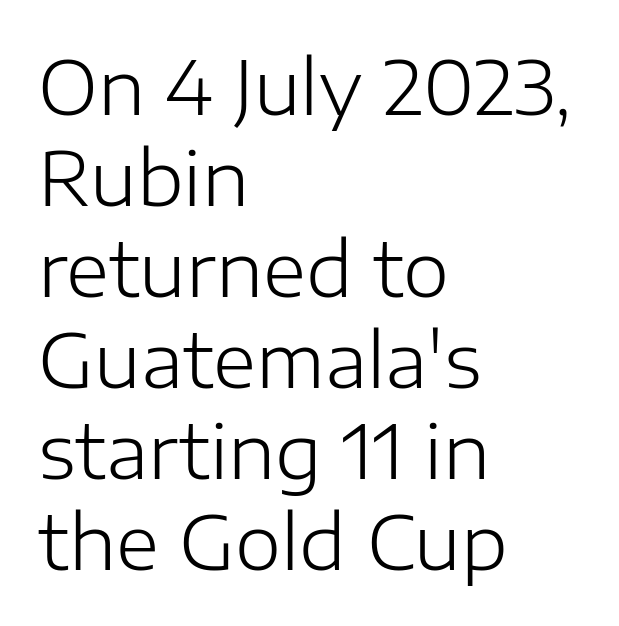
This sample is left-justified, so line endings fall wherever the words run out. This sample has the flowing, uneven cadence of proportional lettering. Letters have the restrained weight of plain body copy at most. Letters rest on an invisible, unmarked baseline. The horizontal fit of the characters is conventional and even.
